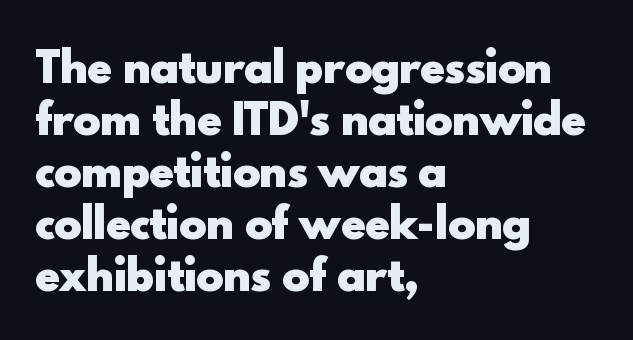
Observe the absence of serifs on each vertical stroke in this sample. Summary of weight: heavy, a full bold. Does the copy run flush right? No — it runs flush left. The font's upright variant was chosen for this text.
